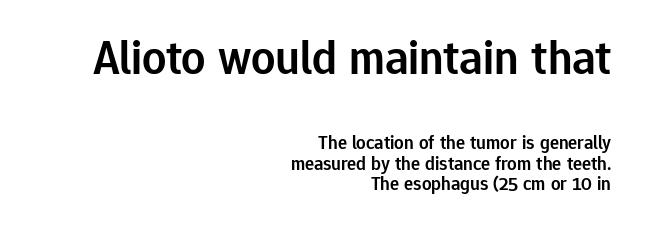
{"serif": "no", "italic": "no", "bold": "semi", "weight": "semibold", "width": "normal", "stroke_contrast": "low", "x_height": "medium", "monospaced": "no", "underline": "no", "align": "right", "line_spacing": "tight", "line_spacing_ratio": 1.08, "letter_spacing": "normal", "letter_spacing_em": 0.0, "larger_block": "first", "size_ratio": 2.53, "glyph_px": 48}
